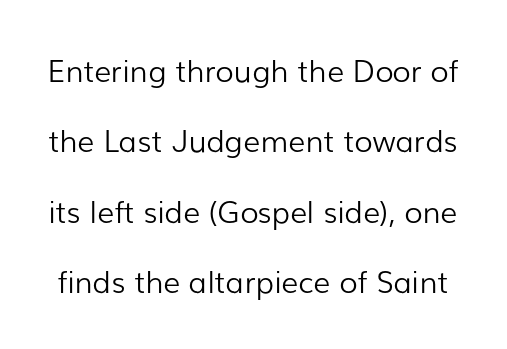
{"serif": "no", "italic": "no", "bold": "no", "weight": "light", "width": "normal", "stroke_contrast": "low", "x_height": "medium", "monospaced": "no", "underline": "no", "line_spacing": "loose", "line_spacing_ratio": 2.35, "letter_spacing": "normal", "letter_spacing_em": 0.0, "glyph_px": 30}
